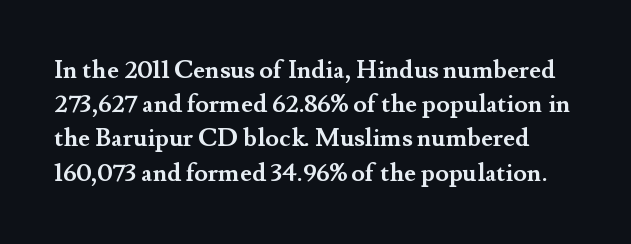
Q: Is the text bold? A: Yes.
Q: Is the text italic (slanted)? A: No, it is upright.
Q: Is the text underlined? A: No.
Q: Is the spacing between letters normal or unusually wide? A: Normal.
Q: Is the spacing between lines tight, normal or loose? A: Normal.
